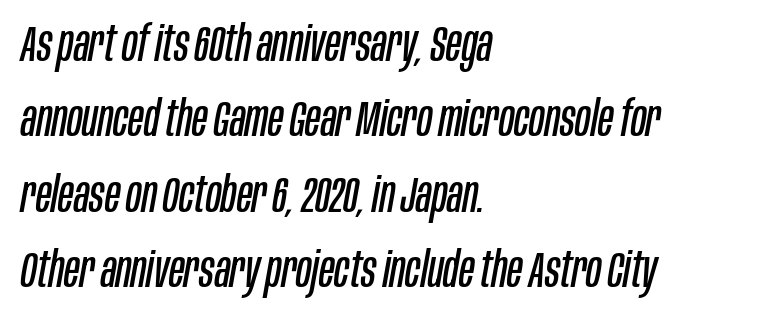
{"italic": "yes", "lean": "right", "slant_degrees": 10, "bold": "no", "weight": "regular", "width": "condensed", "stroke_contrast": "low", "x_height": "large", "monospaced": "no", "underline": "no", "align": "left", "line_spacing": "normal", "line_spacing_ratio": 1.51, "letter_spacing": "normal", "letter_spacing_em": 0.0, "glyph_px": 50}
